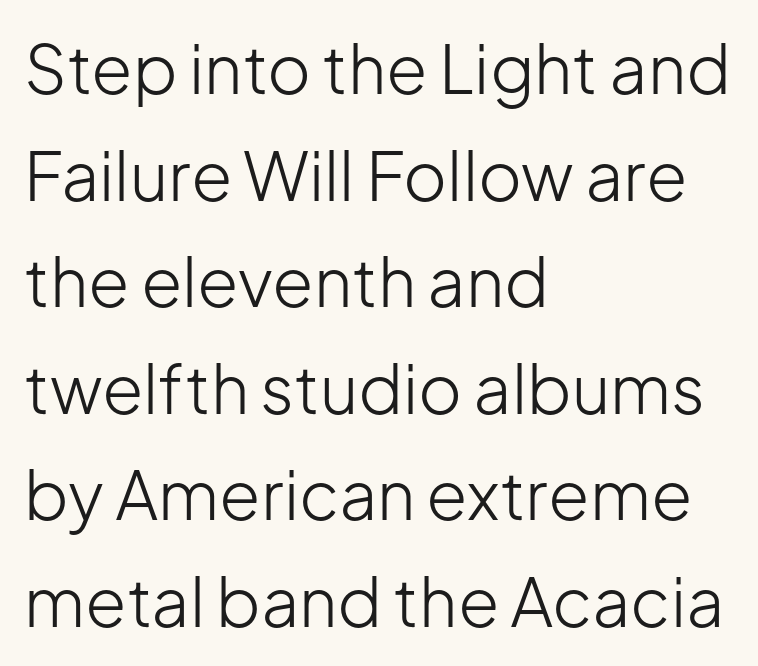
The image shows 67 px light sans-serif type, upright; set left-aligned, normal line spacing (1.59x), normal letter spacing, not underlined; low stroke contrast and a medium x-height.
